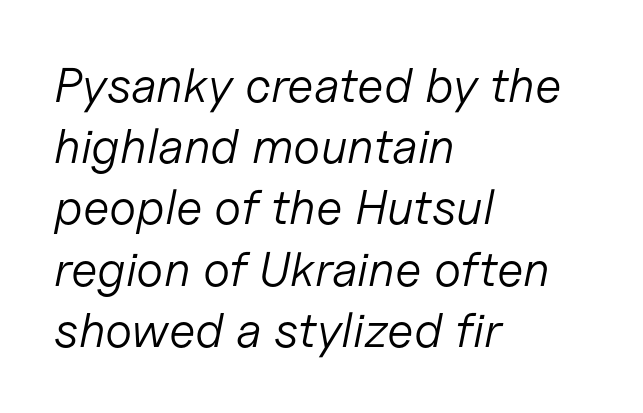
All the whitespace from short lines collects on the right. A typesetter would call this proportional, since set widths differ per character. Caption: standard tracking, unaltered. The rendering uses a moderate line-height, typical for paragraphs. Decoration check: the copy has no underline. The typography opts for an oblique posture over an upright one.
